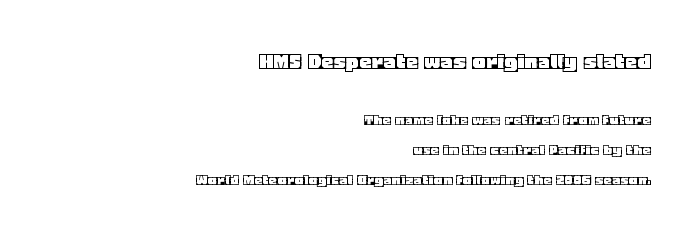
{"italic": "no", "underline": "no", "align": "right", "line_spacing_ratio": 1.74, "letter_spacing": "normal", "letter_spacing_em": 0.0, "larger_block": "first", "size_ratio": 1.47, "glyph_px": 25}
